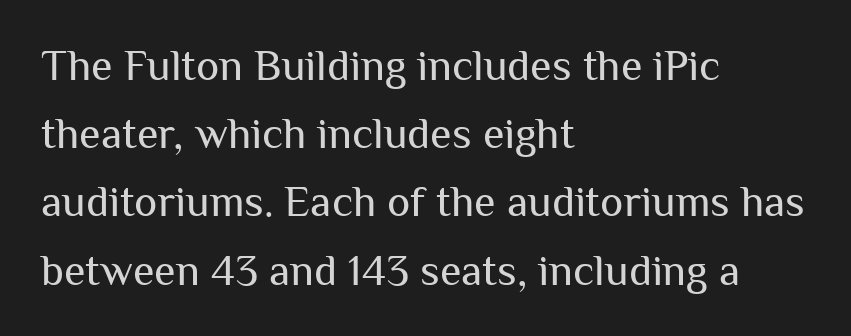
The specimen reads as upright at a glance. The rendering shows plain stroke endings on the letterforms — a sans-serif design. Character widths vary here, with narrow letters taking less room than wide ones. The typesetting does not lean heavy: it is not bold.
